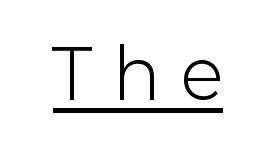
The image shows 68 px light sans-serif type, upright; set unusually wide letter spacing (+0.31 em), underlined; low stroke contrast and a medium x-height.
